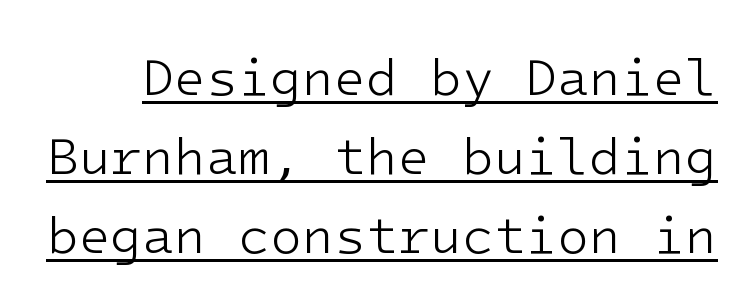
The image shows 52 px light sans-serif type, upright; set normal line spacing (1.52x), normal letter spacing, underlined; low stroke contrast and a medium x-height.
